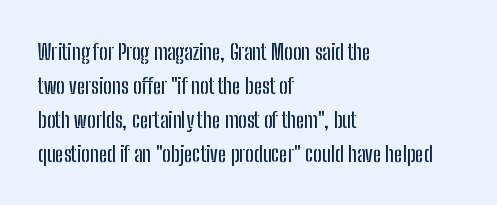
The image shows 22 px text type, upright; set left-aligned, normal line spacing (1.54x), normal letter spacing, not underlined.
